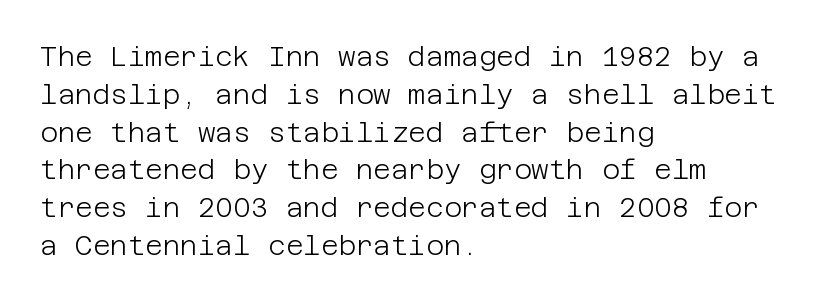
Short note: letters normally spaced. These lines are set flush left with a ragged right edge. The passage shown is not bold in any degree. Rows of type keep a routine distance in the vertical direction. This is the regular roman posture of the typeface.
